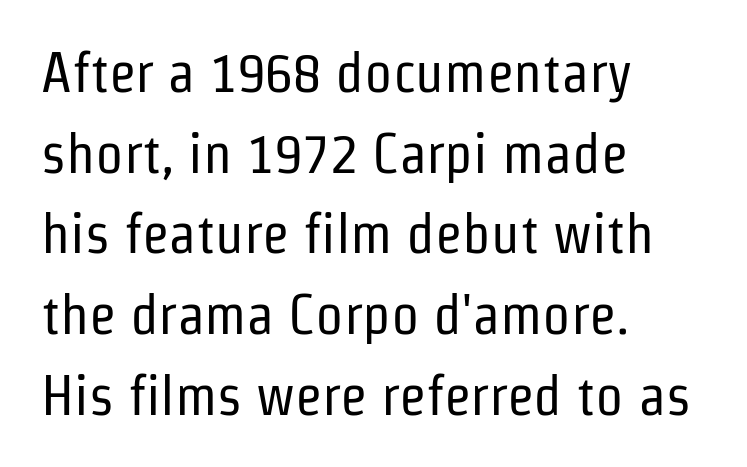
Underline: absent. Do the characters align in a grid? No, the font is proportional. This sample uses an upright cut, with every glyph sitting square on the baseline. Successive baselines arrive at the customary interval.
